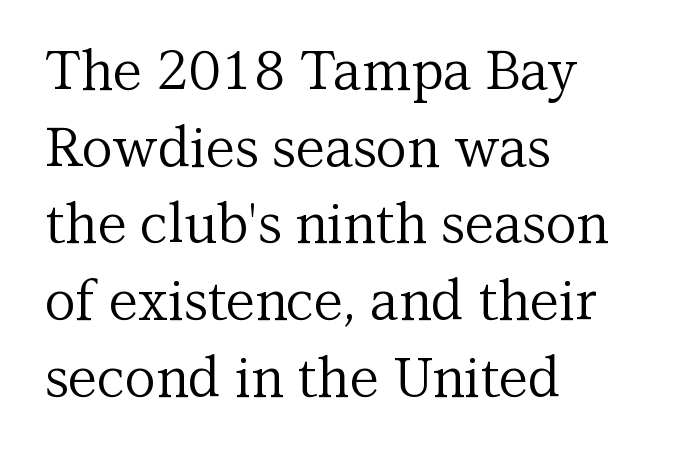
This sample uses an upright cut, with every glyph sitting square on the baseline. Compared with typical body copy, the letter spacing here is the same. Bare-footed words on every line. What kind of face is this? One with serifs. The designer left line spacing at the default. Caption: face not bold, strokes unweighted.
